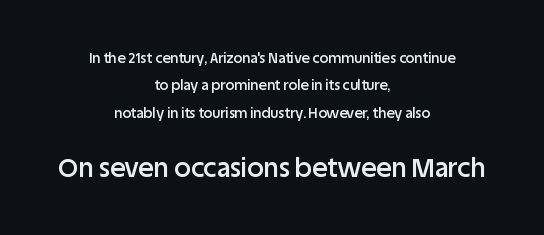
Q: Is the text bold? A: Semi-bold.
Q: Is the text italic (slanted)? A: No, it is upright.
Q: Is the text underlined? A: No.
Q: How is the paragraph aligned? A: Centered.
Q: Is the spacing between letters normal or unusually wide? A: Normal.
Q: Is the spacing between lines tight, normal or loose? A: Loose.
Q: Which block of text is set in a larger size, the first (top) or the second (bottom)? A: The second (bottom) one.
